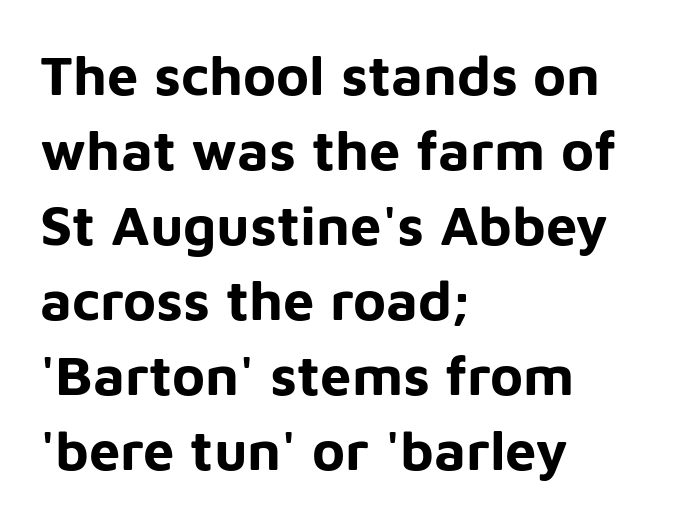
The image shows 56 px bold sans-serif type, upright; set left-aligned, normal line spacing (1.34x), normal letter spacing, not underlined; low stroke contrast and a medium x-height.
